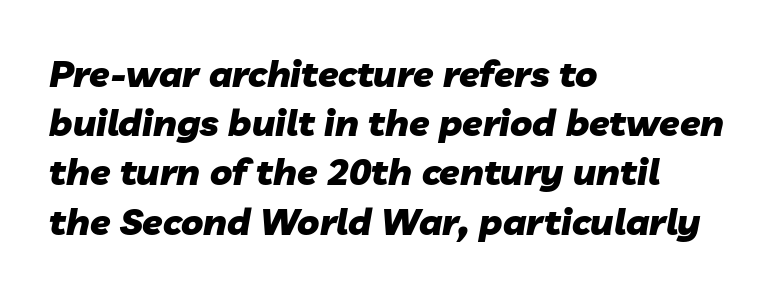
Style check: oblique. Whoever set this chose a conventional vertical rhythm. The rendering uses natural spacing where letterforms have individual widths. The specimen omits any rule beneath the text block's lines.
